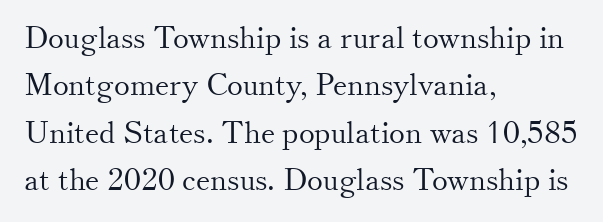
Q: Is the text bold? A: No.
Q: Is the text italic (slanted)? A: No, it is upright.
Q: Is the typeface a serif or a sans-serif typeface? A: Serif.
Q: Is the text underlined? A: No.
Q: How is the paragraph aligned? A: Left-aligned.
Q: Is the spacing between letters normal or unusually wide? A: Normal.
Q: Is the spacing between lines tight, normal or loose? A: Normal.
Q: Width (condensed, normal, or wide)? A: Normal.
Q: Stroke contrast? A: Medium.
Q: x-height? A: Small.
Q: Monospaced? A: No.
